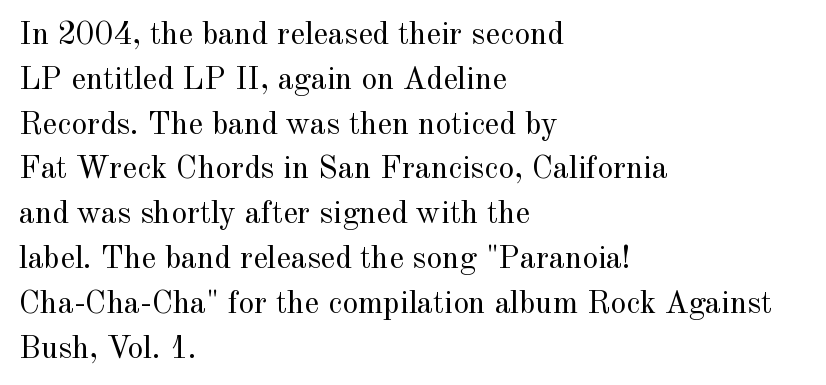
The image shows 32 px regular-weight serif type, upright; set left-aligned, normal line spacing (1.4x), normal letter spacing, not underlined; a small x-height.
